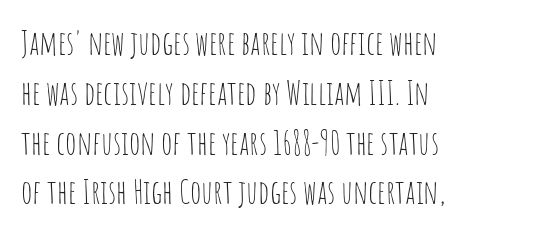
The image shows 33 px thin, condensed sans-serif type, upright; set left-aligned, normal line spacing (1.51x), normal letter spacing, not underlined; low stroke contrast and a large x-height.
